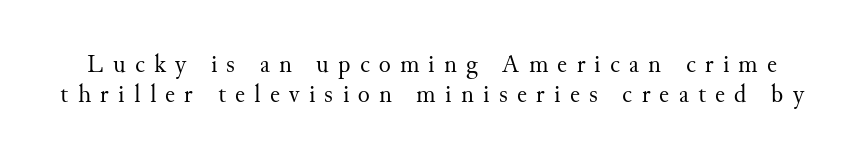
Heaviness? Minimal to ordinary, like unemphasized prose. The passage shown is not underscored anywhere. The type sits square on the baseline with zero lean. These lines have a slow, spaced-out rhythm from letter to letter.
